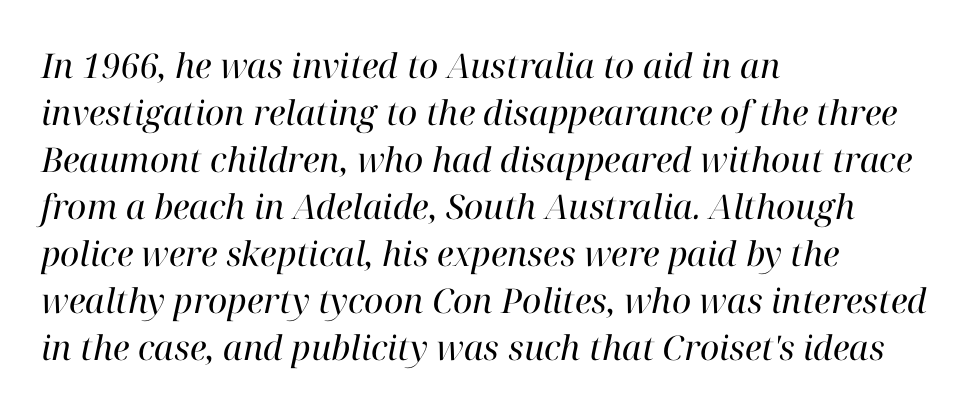
Here the designer chose a conventional face with non-uniform glyph widths. Letterform terminals end in serifs throughout the passage. Tracking value appears to be zero — textbook default spacing. Vertical stems look standard width or narrower in stroke. When letters slant like this, we call the style italic. The passage is arranged the way most books set body copy — flush left.
